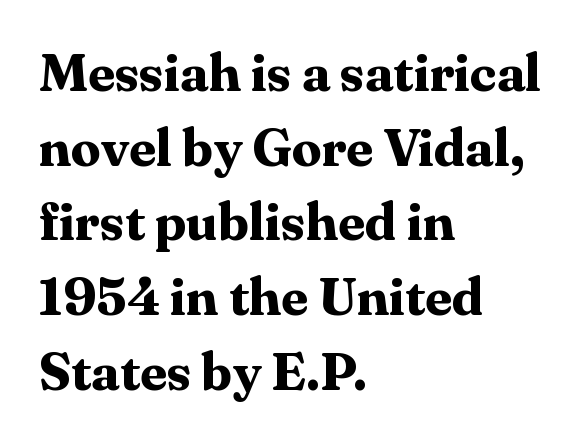
Q: Is the text bold? A: Yes.
Q: Is the text italic (slanted)? A: No, it is upright.
Q: Is the typeface a serif or a sans-serif typeface? A: Serif.
Q: Is the text underlined? A: No.
Q: How is the paragraph aligned? A: Left-aligned.
Q: Is the spacing between letters normal or unusually wide? A: Normal.
Q: Is the spacing between lines tight, normal or loose? A: Normal.
Q: Width (condensed, normal, or wide)? A: Normal.
Q: Stroke contrast? A: Medium.
Q: x-height? A: Medium.
Q: Monospaced? A: No.
